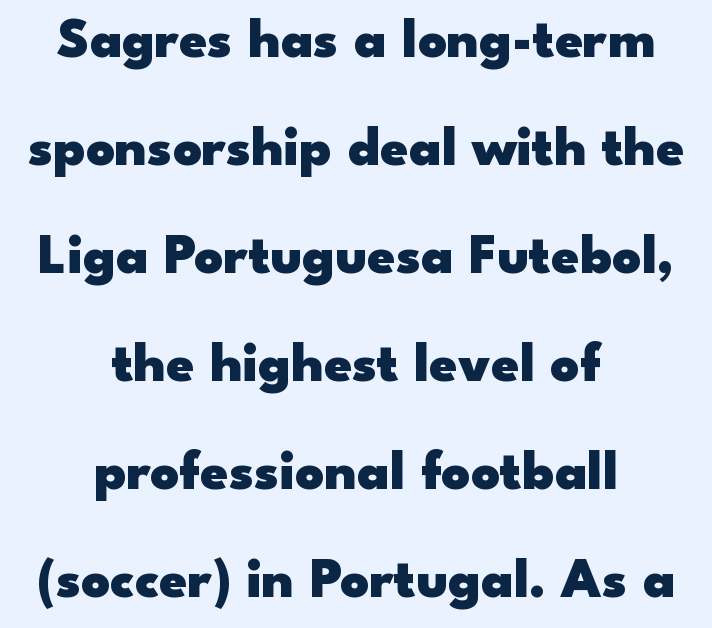
Q: Is the text bold? A: Yes.
Q: Is the text italic (slanted)? A: No, it is upright.
Q: Is the typeface a serif or a sans-serif typeface? A: Sans-serif.
Q: Is the text underlined? A: No.
Q: How is the paragraph aligned? A: Centered.
Q: Is the spacing between letters normal or unusually wide? A: Normal.
Q: Is the spacing between lines tight, normal or loose? A: Loose.
Q: Width (condensed, normal, or wide)? A: Wide.
Q: Stroke contrast? A: Low.
Q: x-height? A: Small.
Q: Monospaced? A: No.
